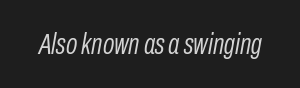
The image shows 30 px light, condensed type, italic (leaning right); set normal letter spacing, not underlined; low stroke contrast and a medium x-height.
